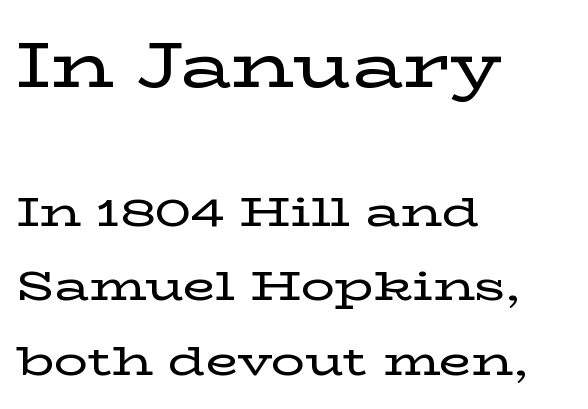
{"serif": "yes", "italic": "no", "width": "wide", "stroke_contrast": "low", "x_height": "medium", "monospaced": "no", "underline": "no", "align": "left", "line_spacing_ratio": 1.77, "letter_spacing": "normal", "letter_spacing_em": 0.0, "larger_block": "first", "size_ratio": 1.5, "glyph_px": 63}
